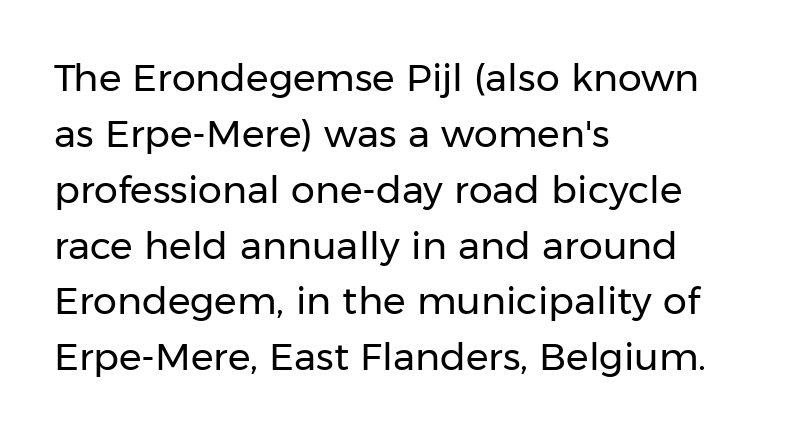
Do the characters align in a grid? No, the font is proportional. The string is rendered with underlining switched off. Serifs: no, the terminals of the letterforms are clean. Glyph-to-glyph distance matches everyday printed text. Interline gaps are of average width in this sample.
